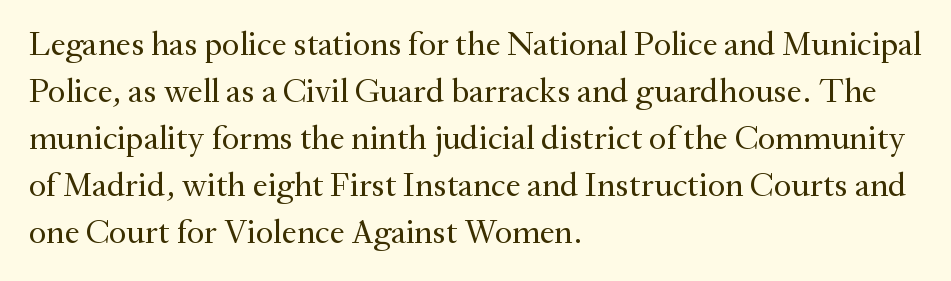
Q: Is the text bold? A: No.
Q: Is the text italic (slanted)? A: No, it is upright.
Q: Is the typeface a serif or a sans-serif typeface? A: Serif.
Q: Is the text underlined? A: No.
Q: How is the paragraph aligned? A: Left-aligned.
Q: Is the spacing between letters normal or unusually wide? A: Normal.
Q: Is the spacing between lines tight, normal or loose? A: Normal.
Q: Width (condensed, normal, or wide)? A: Normal.
Q: Stroke contrast? A: Medium.
Q: x-height? A: Small.
Q: Monospaced? A: No.
